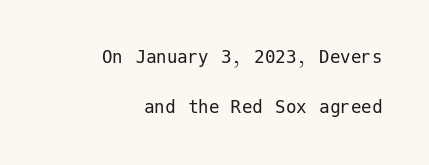
{"italic": "no", "bold": "no", "underline": "no", "align": "right", "line_spacing": "loose", "line_spacing_ratio": 2.38, "letter_spacing": "normal", "letter_spacing_em": 0.0, "glyph_px": 21}
